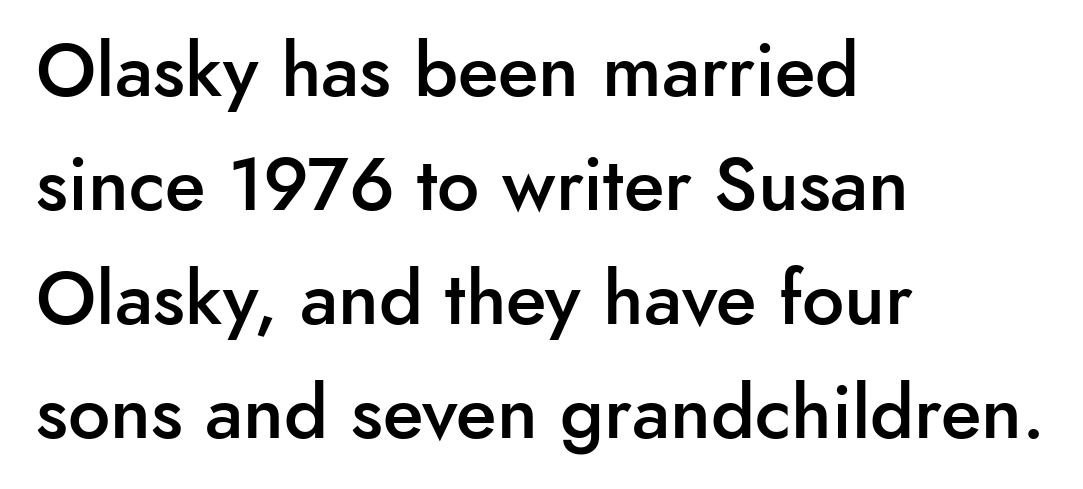
Q: Is the text bold? A: Semi-bold.
Q: Is the text italic (slanted)? A: No, it is upright.
Q: Is the typeface a serif or a sans-serif typeface? A: Sans-serif.
Q: Is the text underlined? A: No.
Q: How is the paragraph aligned? A: Left-aligned.
Q: Is the spacing between letters normal or unusually wide? A: Normal.
Q: Is the spacing between lines tight, normal or loose? A: Normal.
Q: Width (condensed, normal, or wide)? A: Normal.
Q: Stroke contrast? A: Low.
Q: x-height? A: Small.
Q: Monospaced? A: No.
